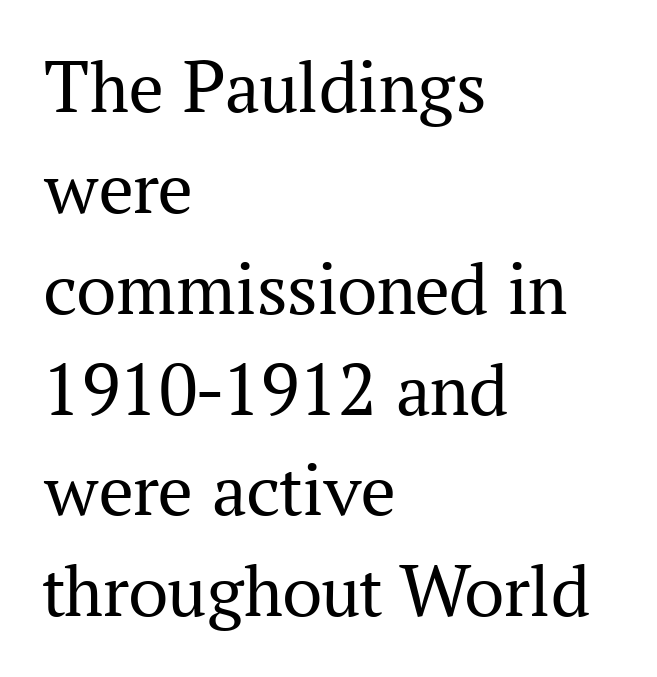
{"serif": "yes", "italic": "no", "bold": "no", "weight": "regular", "width": "normal", "stroke_contrast": "medium", "x_height": "medium", "monospaced": "no", "underline": "no", "align": "left", "line_spacing": "normal", "line_spacing_ratio": 1.31, "letter_spacing": "normal", "letter_spacing_em": 0.0, "glyph_px": 77}
